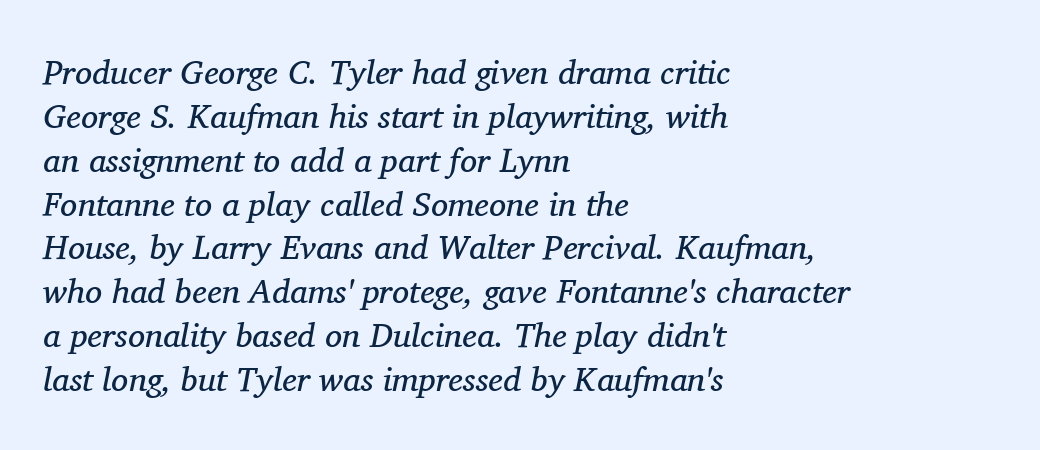
No word sits above an underline. Type style note: has serifs. The block of text has a typical density, with ordinary space between rows. Is this a fixed-width face? No — the glyphs have proportional, varying widths. Is the letter spacing exaggerated? No — it looks like the ordinary default.
